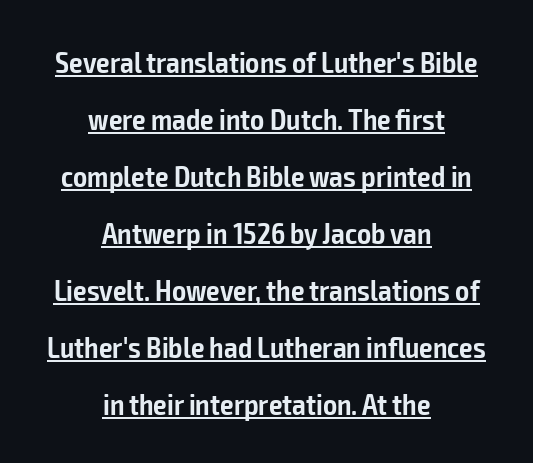
The image shows 30 px semibold, condensed sans-serif type, upright; set centered, loose line spacing (1.9x), normal letter spacing, underlined; low stroke contrast and a medium x-height.
